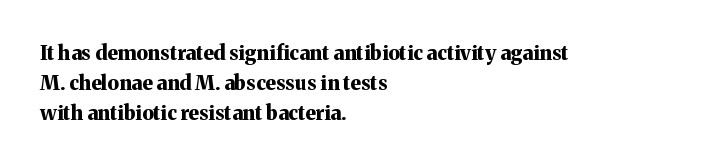
{"italic": "no", "bold": "yes", "underline": "no", "align": "left", "line_spacing": "normal", "line_spacing_ratio": 1.51, "letter_spacing": "normal", "letter_spacing_em": 0.0, "glyph_px": 20}
